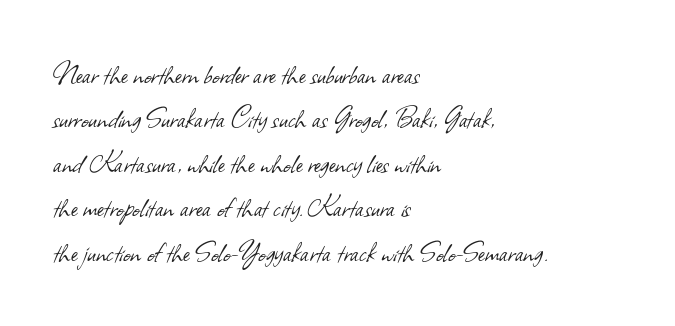
{"serif": "no", "bold": "no", "weight": "light", "width": "normal", "stroke_contrast": "low", "x_height": "small", "monospaced": "no", "underline": "no", "align": "left", "line_spacing": "normal", "line_spacing_ratio": 1.39, "letter_spacing": "normal", "letter_spacing_em": 0.0, "glyph_px": 32}
